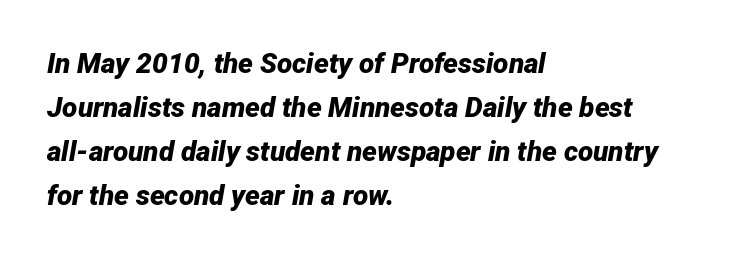
Q: Is the text bold? A: Yes.
Q: Is the text italic (slanted)? A: Yes, it leans right by about 12 degrees.
Q: Is the text underlined? A: No.
Q: How is the paragraph aligned? A: Left-aligned.
Q: Is the spacing between letters normal or unusually wide? A: Normal.
Q: Is the spacing between lines tight, normal or loose? A: Normal.
Q: Width (condensed, normal, or wide)? A: Normal.
Q: Stroke contrast? A: Low.
Q: x-height? A: Medium.
Q: Monospaced? A: No.
